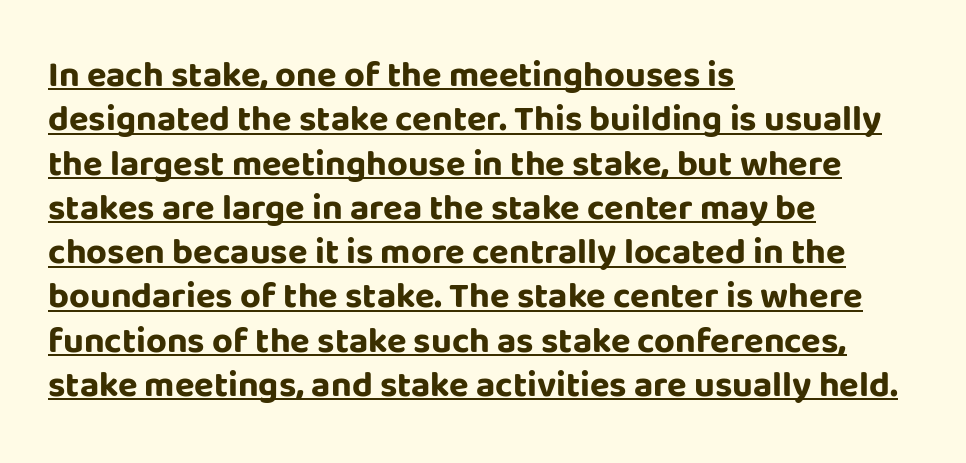
{"serif": "no", "italic": "no", "bold": "yes", "weight": "bold", "width": "normal", "stroke_contrast": "low", "x_height": "large", "monospaced": "no", "underline": "yes", "align": "left", "line_spacing_ratio": 1.23, "letter_spacing": "normal", "letter_spacing_em": 0.0, "glyph_px": 36}
